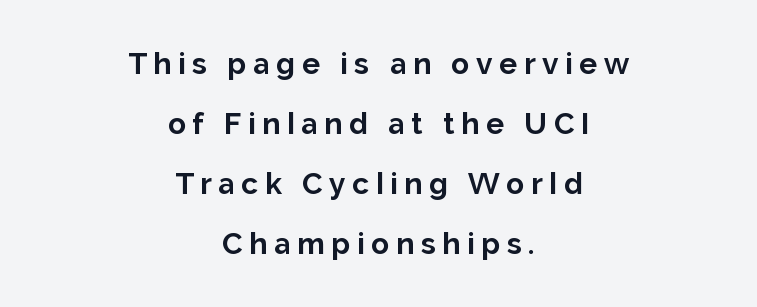
Q: Is the text bold? A: Yes.
Q: Is the text italic (slanted)? A: No, it is upright.
Q: Is the typeface a serif or a sans-serif typeface? A: Sans-serif.
Q: Is the text underlined? A: No.
Q: How is the paragraph aligned? A: Centered.
Q: Is the spacing between letters normal or unusually wide? A: Unusually wide.
Q: Is the spacing between lines tight, normal or loose? A: Loose.
Q: Width (condensed, normal, or wide)? A: Normal.
Q: Stroke contrast? A: Low.
Q: x-height? A: Medium.
Q: Monospaced? A: No.
